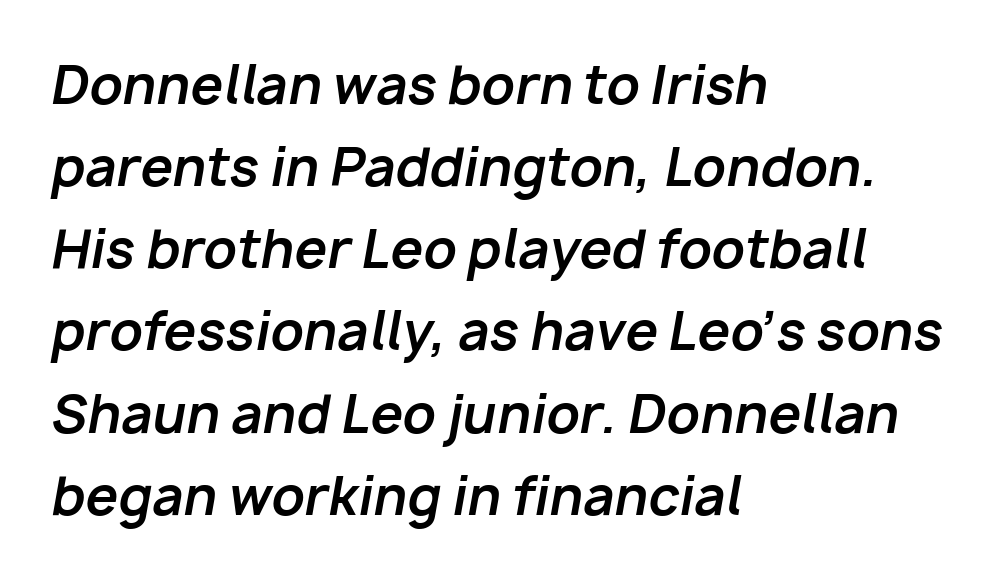
Q: Is the text bold? A: Yes.
Q: Is the text italic (slanted)? A: Yes, it leans right by about 10 degrees.
Q: Is the text underlined? A: No.
Q: How is the paragraph aligned? A: Left-aligned.
Q: Is the spacing between letters normal or unusually wide? A: Normal.
Q: Is the spacing between lines tight, normal or loose? A: Normal.
Q: Width (condensed, normal, or wide)? A: Normal.
Q: Stroke contrast? A: Low.
Q: x-height? A: Medium.
Q: Monospaced? A: No.
